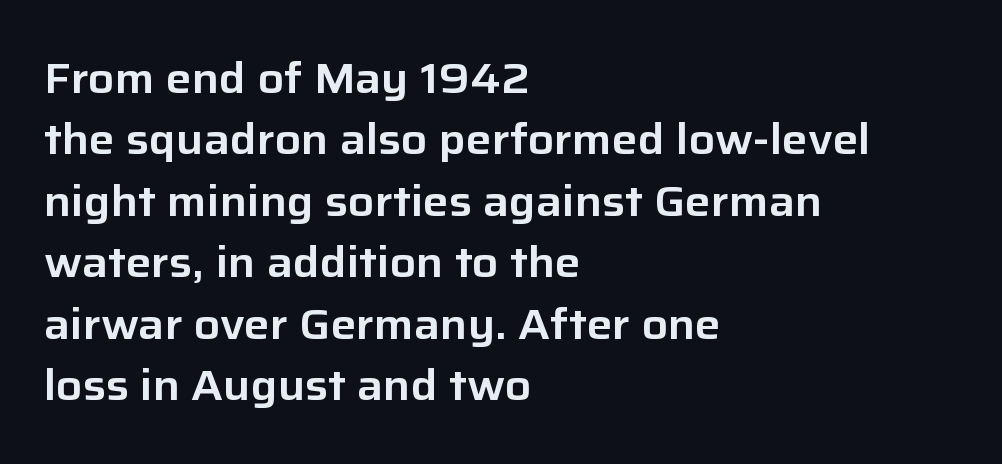
Spacing between characters is what you'd get straight out of the box. Looks like regular typesetting: each glyph gets only the width it needs. Notice how descenders clear the ascenders below comfortably — that's standard leading. Is the block centered? No — it sits flush against the left margin.
